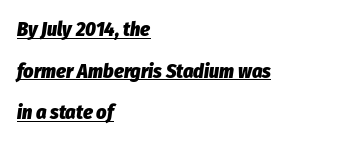
{"italic": "yes", "lean": "right", "slant_degrees": 8, "bold": "yes", "underline": "yes", "align": "left", "line_spacing": "loose", "line_spacing_ratio": 2.08, "letter_spacing": "normal", "letter_spacing_em": 0.0, "glyph_px": 20}
